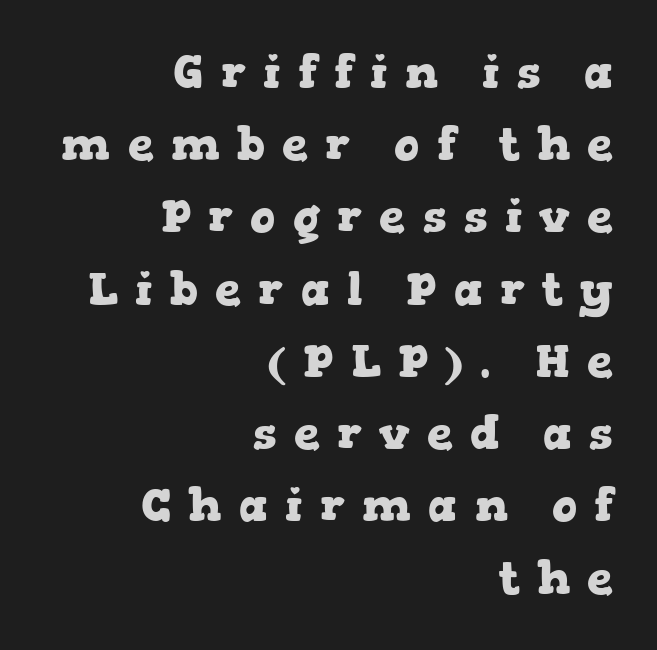
Q: Is the text bold? A: Yes.
Q: Is the text italic (slanted)? A: No, it is upright.
Q: Is the typeface a serif or a sans-serif typeface? A: Serif.
Q: Is the text underlined? A: No.
Q: How is the paragraph aligned? A: Right-aligned.
Q: Is the spacing between letters normal or unusually wide? A: Unusually wide.
Q: Is the spacing between lines tight, normal or loose? A: Normal.
Q: Width (condensed, normal, or wide)? A: Wide.
Q: Stroke contrast? A: Low.
Q: x-height? A: Medium.
Q: Monospaced? A: No.
